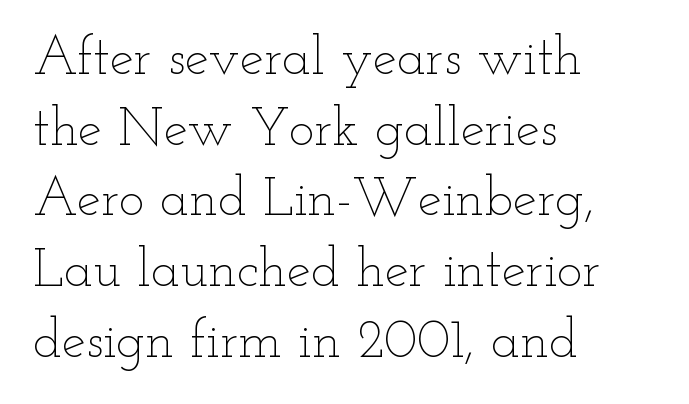
One glance says typical: line gaps are just what's usual. Letters rest on an invisible, unmarked baseline. The type sits square on the baseline with zero lean. The letters look calm and open, with moderate or lighter stems.
